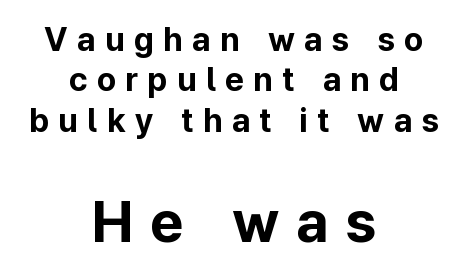
Q: Is the text bold? A: Yes.
Q: Is the text italic (slanted)? A: No, it is upright.
Q: Is the typeface a serif or a sans-serif typeface? A: Sans-serif.
Q: Is the text underlined? A: No.
Q: How is the paragraph aligned? A: Centered.
Q: Is the spacing between letters normal or unusually wide? A: Unusually wide.
Q: Which block of text is set in a larger size, the first (top) or the second (bottom)? A: The second (bottom) one.
Q: Width (condensed, normal, or wide)? A: Normal.
Q: Stroke contrast? A: Low.
Q: x-height? A: Medium.
Q: Monospaced? A: No.
